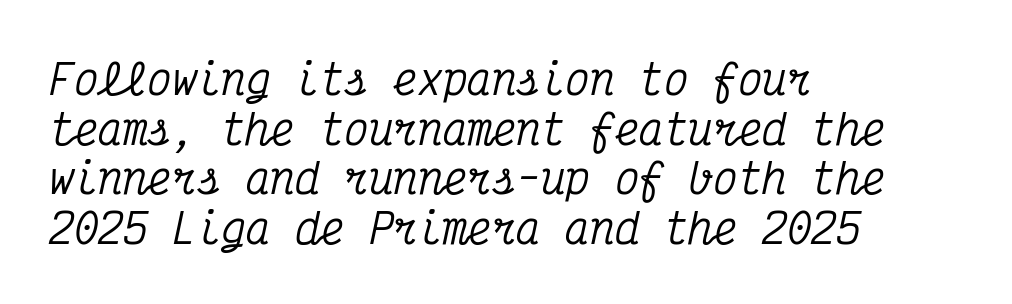
Q: Is the text italic (slanted)? A: Yes, it leans right by about 12 degrees.
Q: Is the typeface a serif or a sans-serif typeface? A: Serif.
Q: Is the text underlined? A: No.
Q: How is the paragraph aligned? A: Left-aligned.
Q: Is the spacing between letters normal or unusually wide? A: Normal.
Q: Width (condensed, normal, or wide)? A: Condensed.
Q: Stroke contrast? A: Medium.
Q: x-height? A: Medium.
Q: Monospaced? A: Yes.
